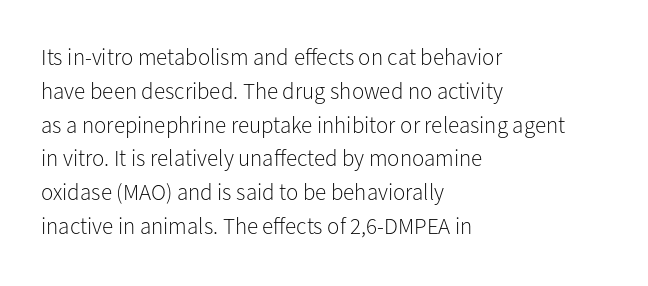
{"italic": "no", "bold": "no", "underline": "no", "align": "left", "line_spacing": "normal", "line_spacing_ratio": 1.47, "letter_spacing": "normal", "letter_spacing_em": 0.0, "glyph_px": 23}
